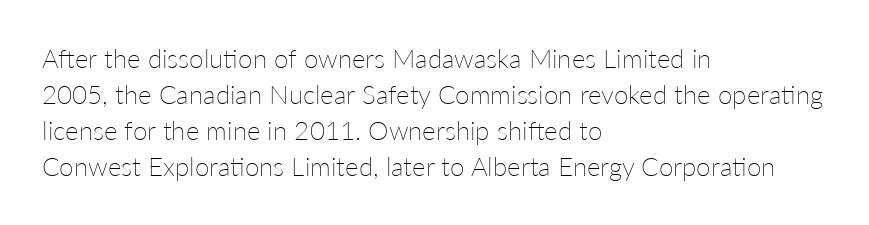
Teacher's note: observe the even left margin — that is flush-left alignment. Students, note that the glyphs here touch the page at normal intervals. Do the letters lean? They stand straight. Descenders hang freely into open space. Stem width sits at or under what a default text font uses.
